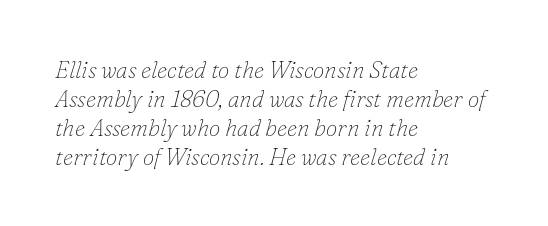
Q: Is the text bold? A: No.
Q: Is the text italic (slanted)? A: Yes, it leans right by about 16 degrees.
Q: Is the text underlined? A: No.
Q: How is the paragraph aligned? A: Left-aligned.
Q: Is the spacing between letters normal or unusually wide? A: Normal.
Q: Is the spacing between lines tight, normal or loose? A: Normal.
